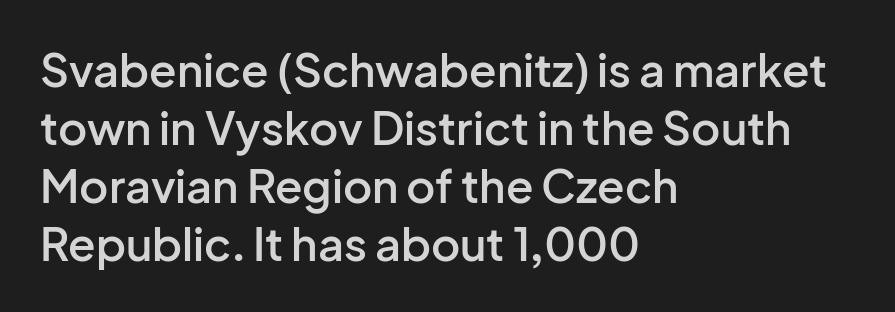
{"serif": "no", "italic": "no", "bold": "semi", "weight": "semibold", "width": "normal", "stroke_contrast": "low", "x_height": "medium", "monospaced": "no", "underline": "no", "align": "left", "line_spacing": "normal", "line_spacing_ratio": 1.29, "letter_spacing": "normal", "letter_spacing_em": 0.0, "glyph_px": 45}
